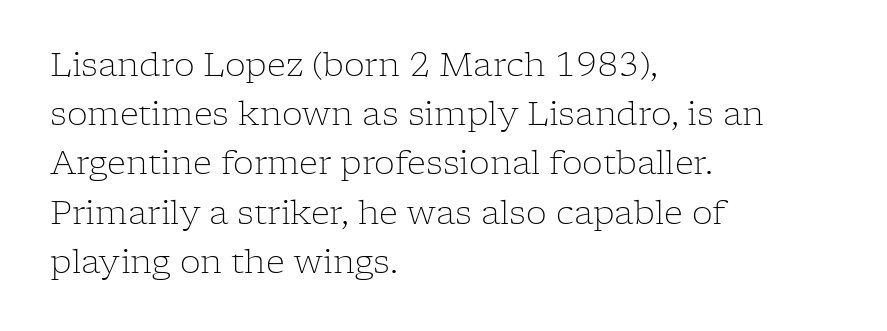
Successive baselines arrive at the customary interval. In terms of posture, this sample is upright. Line beginnings align vertically; line endings do not. The letters look calm and open, with moderate or lighter stems. The designer went with a serif here, giving each stem small feet.
